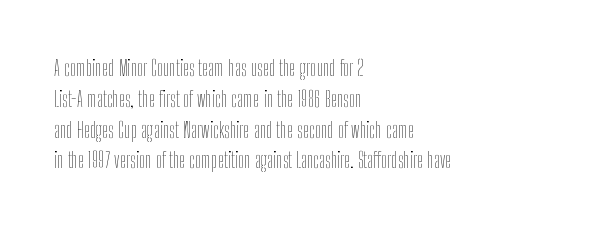
Summary of vertical rhythm: regular, with standard interline spacing. Short note: letters normally spaced. The font's upright variant was chosen for this text. Casual observation: everything's shoved over to the left.
